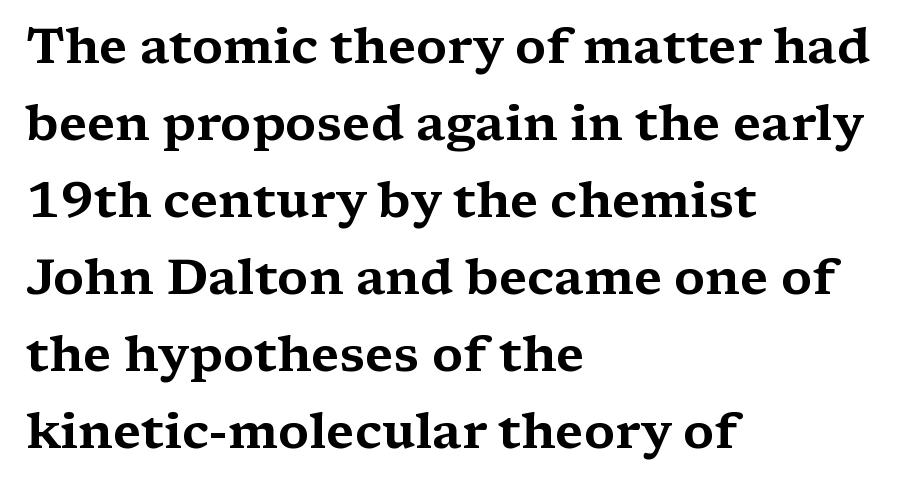
Q: Is the text italic (slanted)? A: No, it is upright.
Q: Is the typeface a serif or a sans-serif typeface? A: Serif.
Q: Is the text underlined? A: No.
Q: How is the paragraph aligned? A: Left-aligned.
Q: Is the spacing between letters normal or unusually wide? A: Normal.
Q: Is the spacing between lines tight, normal or loose? A: Normal.
Q: Width (condensed, normal, or wide)? A: Wide.
Q: Stroke contrast? A: Medium.
Q: x-height? A: Medium.
Q: Monospaced? A: No.
